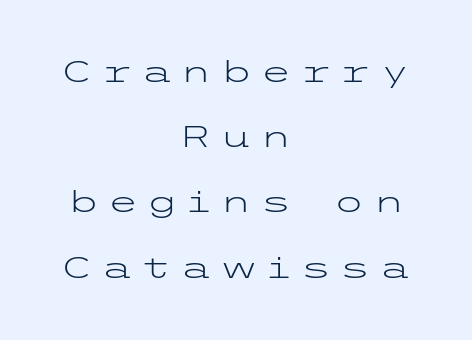
The image shows 29 px light, wide sans-serif type, upright; set centered, loose line spacing (2.25x), unusually wide letter spacing (+0.27 em), not underlined; low stroke contrast and a medium x-height.
